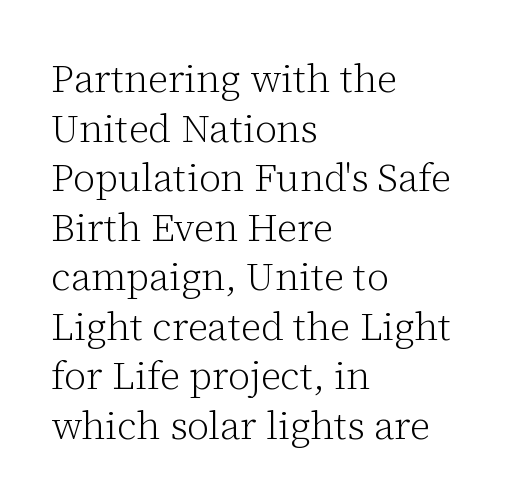
When letters stand straight like this, we call the style roman or upright. Line beginnings align vertically; line endings do not. Between one letter and the next there's only the usual sliver of space. These lines are composed in type with serifs. Regular leading. Each row of text sits above clean, open space.
